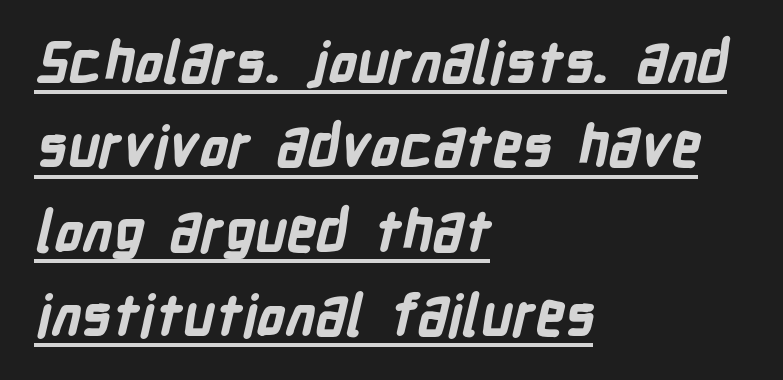
The setting favours the left margin, as ordinary paragraphs usually do. These words are printed bold, with thick strokes throughout. The face used here is a sans, in the tradition of grotesques and geometrics. Students, observe: this is what conventionally led text looks like. Standard letterfit; no display-style spreading of the glyphs.
